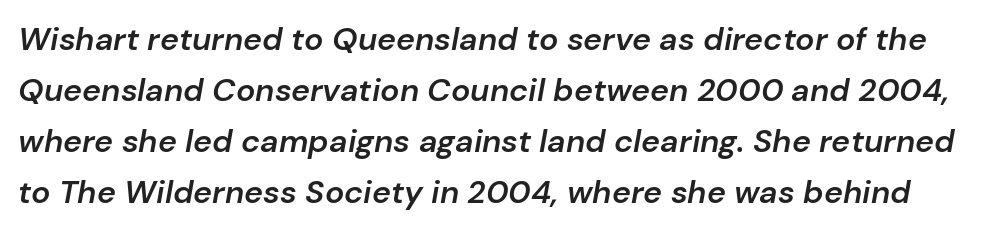
The image shows 32 px semibold type, italic (leaning right); set normal line spacing (1.59x), normal letter spacing, not underlined; low stroke contrast and a medium x-height.
